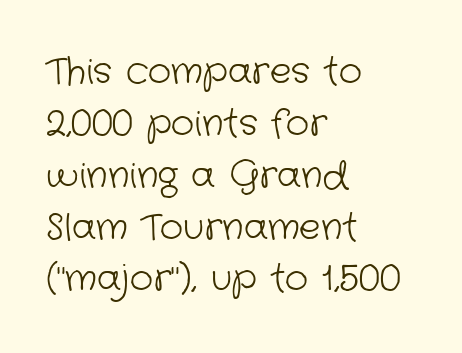
The image shows 36 px light sans-serif type; set left-aligned, normal line spacing (1.44x), normal letter spacing, not underlined; low stroke contrast and a medium x-height.
